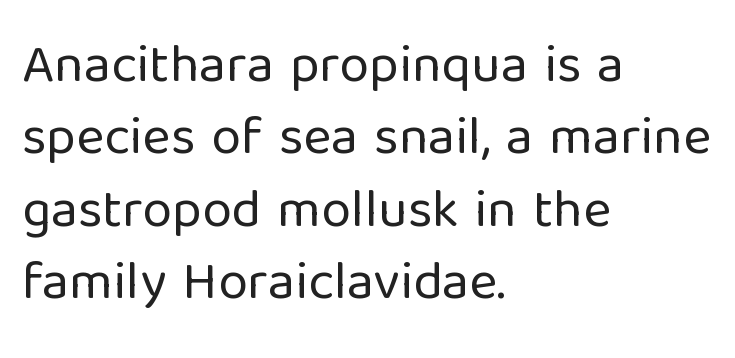
The image shows 54 px regular-weight sans-serif type, upright; set left-aligned, normal line spacing (1.34x), normal letter spacing, not underlined; low stroke contrast and a medium x-height.
